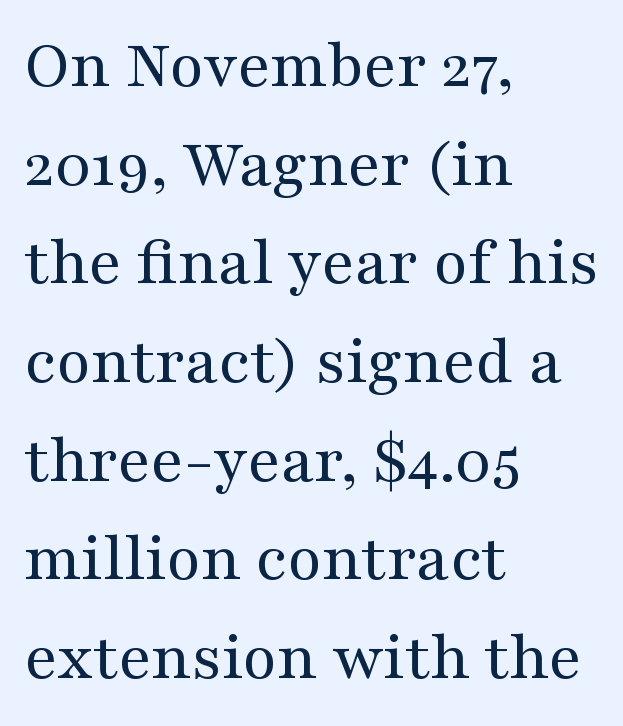
The image shows 70 px regular-weight, wide serif type, upright; set left-aligned, normal line spacing (1.41x), normal letter spacing, not underlined; medium stroke contrast and a medium x-height.
